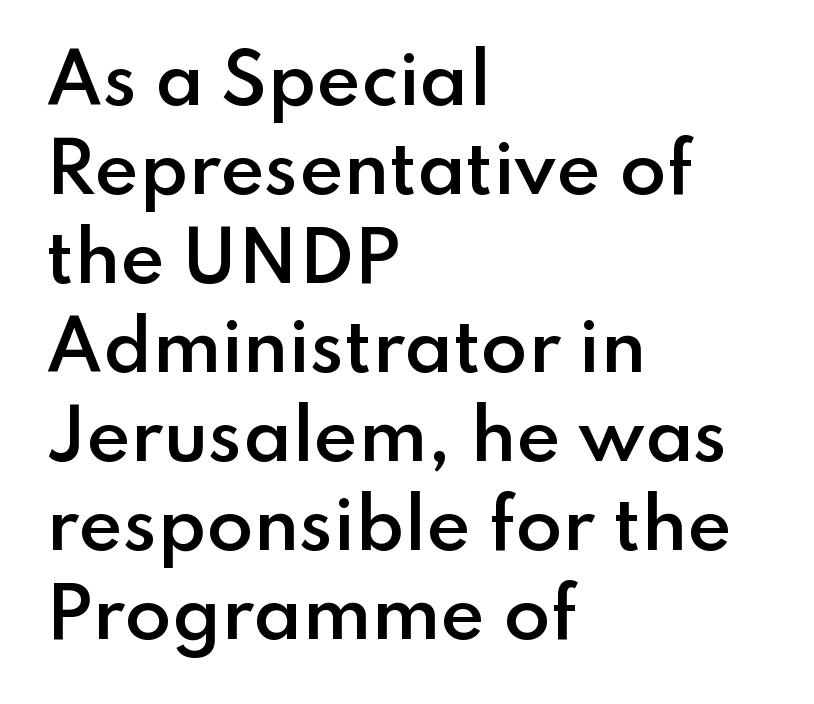
The image shows 68 px semibold sans-serif type, upright; set left-aligned, normal line spacing (1.31x), normal letter spacing, not underlined; low stroke contrast and a small x-height.
